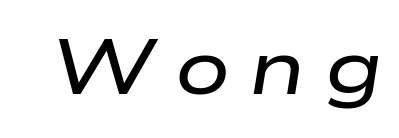
{"italic": "yes", "lean": "right", "slant_degrees": 9, "width": "wide", "stroke_contrast": "low", "x_height": "medium", "monospaced": "no", "underline": "no", "letter_spacing": "wide", "letter_spacing_em": 0.25, "glyph_px": 77}
